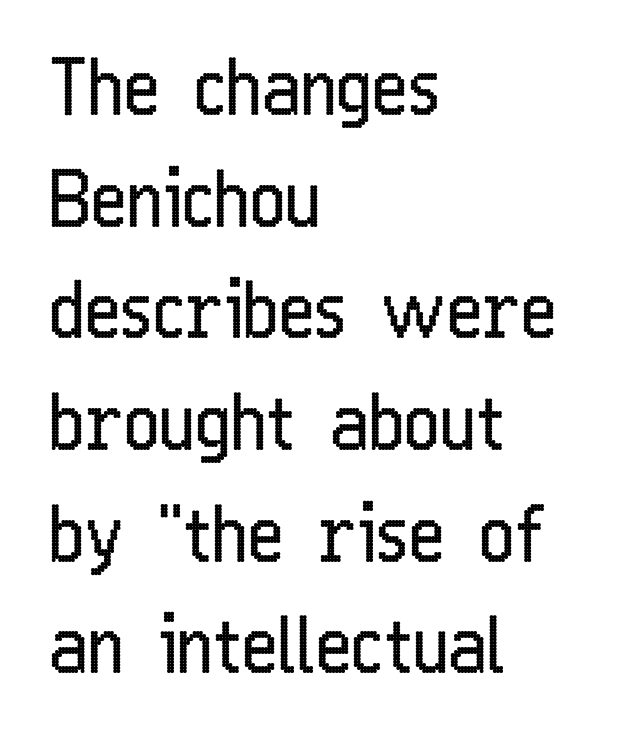
The face used here is rendered with its standard letterfit. Character widths vary here, with narrow letters taking less room than wide ones. Ink coverage per letter is moderate at most. Grotesque or geometric, the face here clearly has no serifs. This rendering features lettering with no underline.
